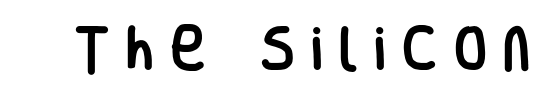
Loose tracking; the words dissolve into strings of separated letters. Vertical strokes here are truly vertical. You can tell from the bare stems that sans-serif type was used. Is this a fixed-width face? No — the glyphs have proportional, varying widths.
